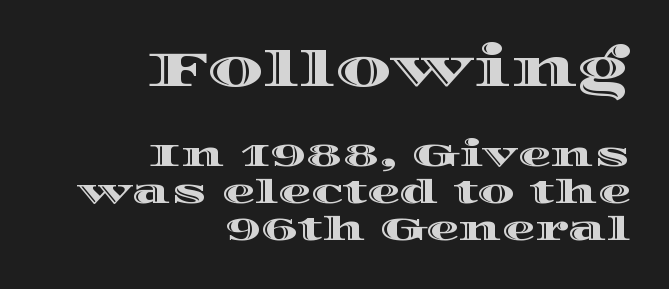
The space between consecutive lines is stingy. All the whitespace from short lines collects on the left. Here the designer chose a conventional face with non-uniform glyph widths. Quick note: underline off.
